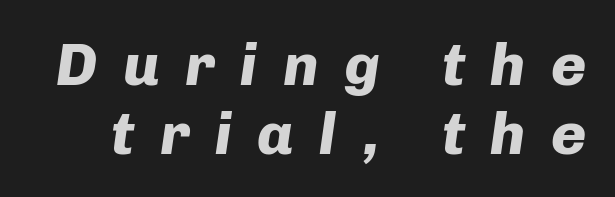
Q: Is the text bold? A: Yes.
Q: Is the text italic (slanted)? A: Yes, it leans right by about 8 degrees.
Q: Is the text underlined? A: No.
Q: Is the spacing between letters normal or unusually wide? A: Unusually wide.
Q: Is the spacing between lines tight, normal or loose? A: Tight.
Q: Width (condensed, normal, or wide)? A: Normal.
Q: Stroke contrast? A: Low.
Q: x-height? A: Medium.
Q: Monospaced? A: No.
